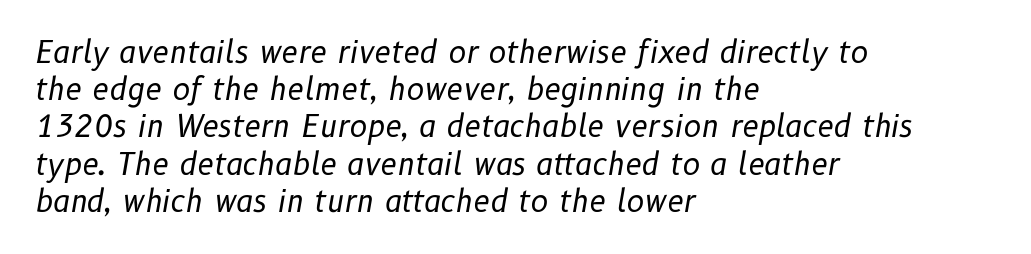
Q: Is the text bold? A: No.
Q: Is the text italic (slanted)? A: Yes, it leans right by about 10 degrees.
Q: Is the text underlined? A: No.
Q: How is the paragraph aligned? A: Left-aligned.
Q: Is the spacing between letters normal or unusually wide? A: Normal.
Q: Width (condensed, normal, or wide)? A: Normal.
Q: Stroke contrast? A: Low.
Q: x-height? A: Medium.
Q: Monospaced? A: No.
